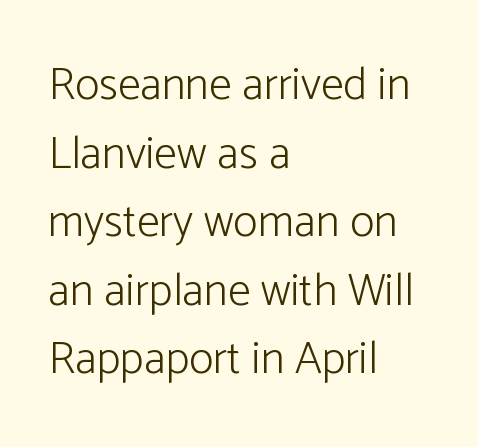
The image shows 46 px light sans-serif type, upright; set left-aligned, normal line spacing (1.49x), normal letter spacing, not underlined; low stroke contrast and a medium x-height.
